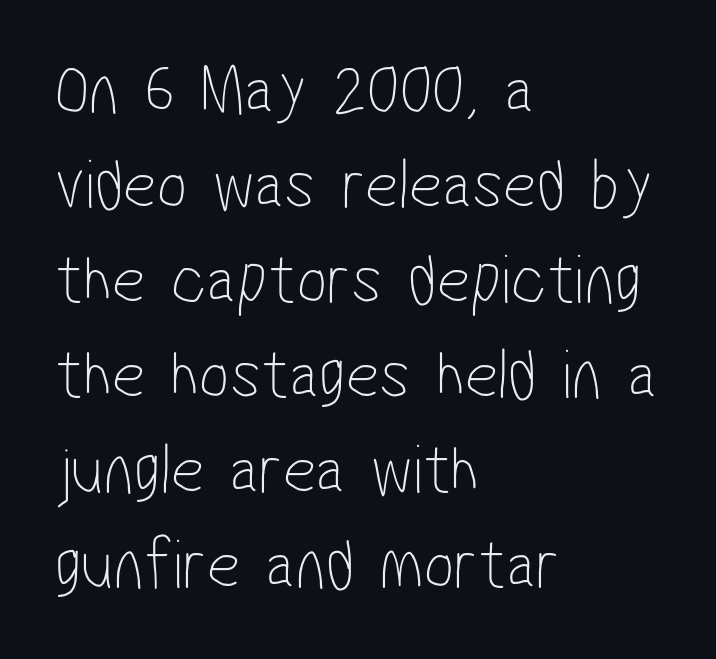
Q: Is the text bold? A: No.
Q: Is the typeface a serif or a sans-serif typeface? A: Sans-serif.
Q: Is the text underlined? A: No.
Q: How is the paragraph aligned? A: Left-aligned.
Q: Is the spacing between letters normal or unusually wide? A: Normal.
Q: Is the spacing between lines tight, normal or loose? A: Normal.
Q: Width (condensed, normal, or wide)? A: Condensed.
Q: Stroke contrast? A: Low.
Q: x-height? A: Medium.
Q: Monospaced? A: No.
